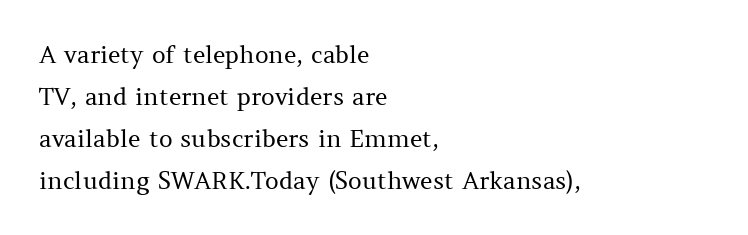
The lettering stays uniformly vertical, giving the passage a roman look. The baseline area is clear. Short note: letters normally spaced. Does the copy run flush right? No — it runs flush left. A light-to-regular cut is what we see here.
